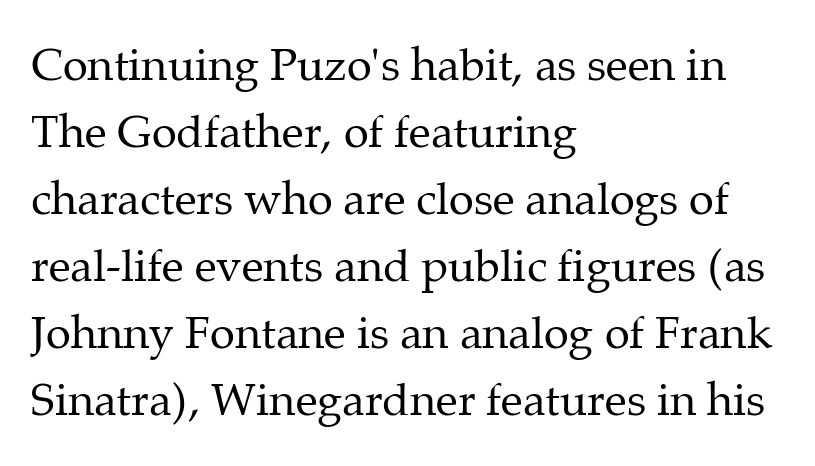
The image shows 45 px regular-weight serif type, upright; set left-aligned, normal line spacing (1.49x), normal letter spacing, not underlined; medium stroke contrast and a medium x-height.
